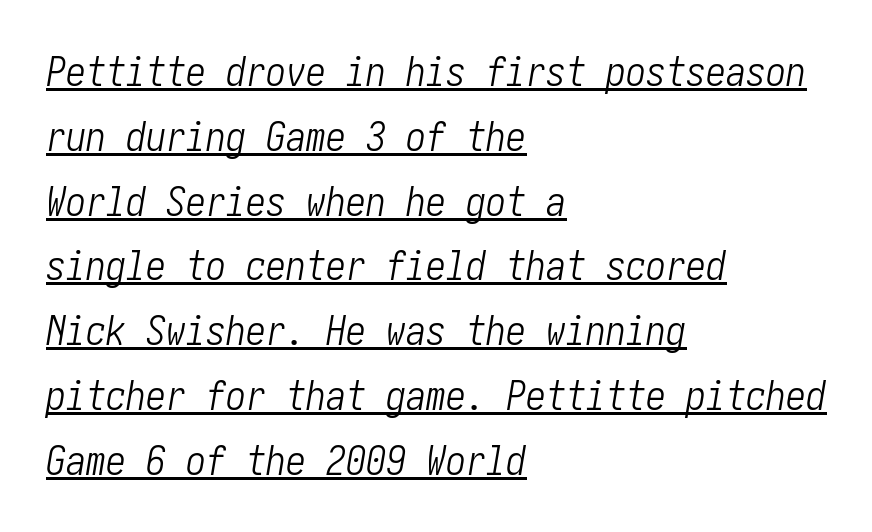
The image shows 40 px light, condensed type, italic (leaning right); set left-aligned, normal line spacing (1.62x), normal letter spacing, underlined; low stroke contrast and a medium x-height.
